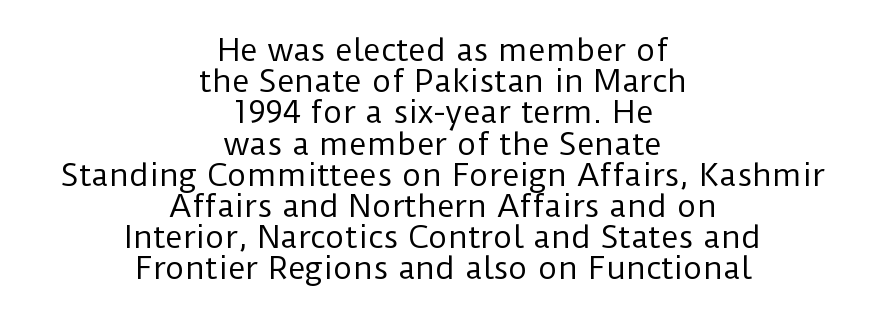
Leading is clearly below the norm, producing a dense column. You could not count columns in this text — the font is proportionally spaced. The characters display no serif detailing; their extremities are plain. Reading down the block, each line starts at a different indent, mirrored at its end. Style check: upright.
